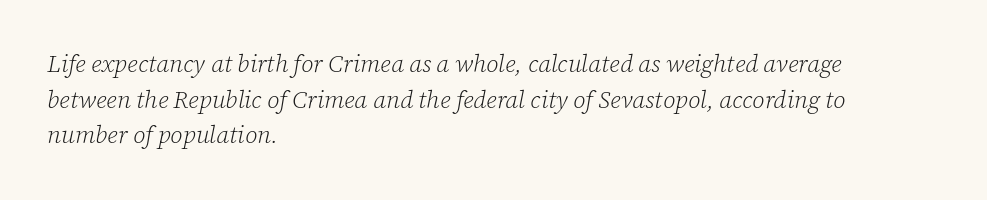
Q: Is the text bold? A: No.
Q: Is the text italic (slanted)? A: Yes, it leans right by about 12 degrees.
Q: Is the text underlined? A: No.
Q: How is the paragraph aligned? A: Left-aligned.
Q: Is the spacing between letters normal or unusually wide? A: Normal.
Q: Is the spacing between lines tight, normal or loose? A: Normal.
